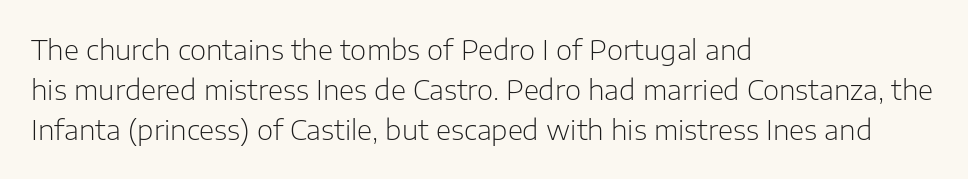
{"serif": "no", "italic": "no", "bold": "no", "weight": "light", "width": "normal", "stroke_contrast": "low", "x_height": "medium", "monospaced": "no", "underline": "no", "align": "left", "line_spacing": "normal", "line_spacing_ratio": 1.43, "letter_spacing": "normal", "letter_spacing_em": 0.0, "glyph_px": 28}
